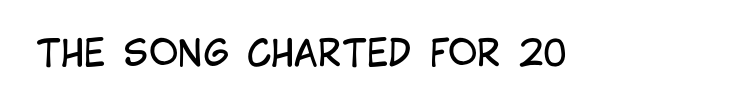
Q: Is the text bold? A: No.
Q: Is the text italic (slanted)? A: No, it is upright.
Q: Is the typeface a serif or a sans-serif typeface? A: Sans-serif.
Q: Is the text underlined? A: No.
Q: Is the spacing between letters normal or unusually wide? A: Normal.
Q: Width (condensed, normal, or wide)? A: Condensed.
Q: Stroke contrast? A: Low.
Q: x-height? A: Large.
Q: Monospaced? A: No.
